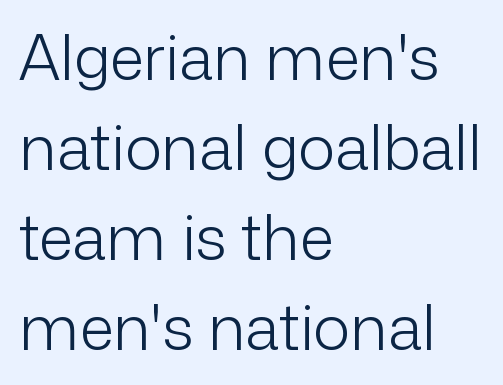
These glyphs show unthickened strokes, regular width or finer. Looks like regular typesetting: each glyph gets only the width it needs. The letters carry no serifs — their stems end cleanly without finishing strokes. Honestly, the row spacing looks completely unremarkable. Italic? Not at all — the glyphs are vertical. The paragraph shown leans on its left margin.
